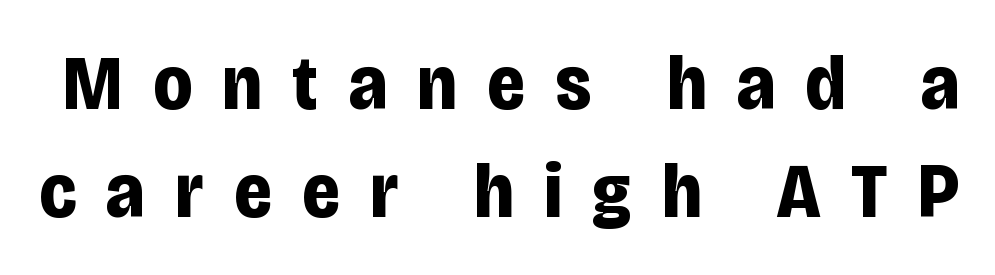
The passage shown stacks its lines at a standard gap. Check where the strokes stop: nothing finishes them off — pure sans. How heavy is the stroke? Heavy — this is a bold. Only glyphs here, with clear space below each row.
